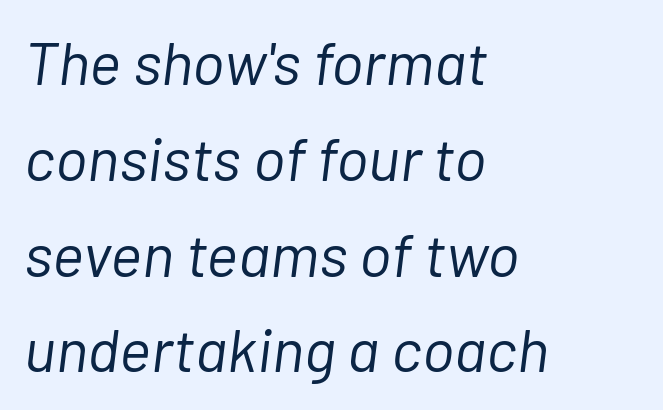
Q: Is the text bold? A: No.
Q: Is the text italic (slanted)? A: Yes, it leans right by about 7 degrees.
Q: Is the text underlined? A: No.
Q: How is the paragraph aligned? A: Left-aligned.
Q: Is the spacing between letters normal or unusually wide? A: Normal.
Q: Is the spacing between lines tight, normal or loose? A: Normal.
Q: Width (condensed, normal, or wide)? A: Normal.
Q: Stroke contrast? A: Low.
Q: x-height? A: Medium.
Q: Monospaced? A: No.
